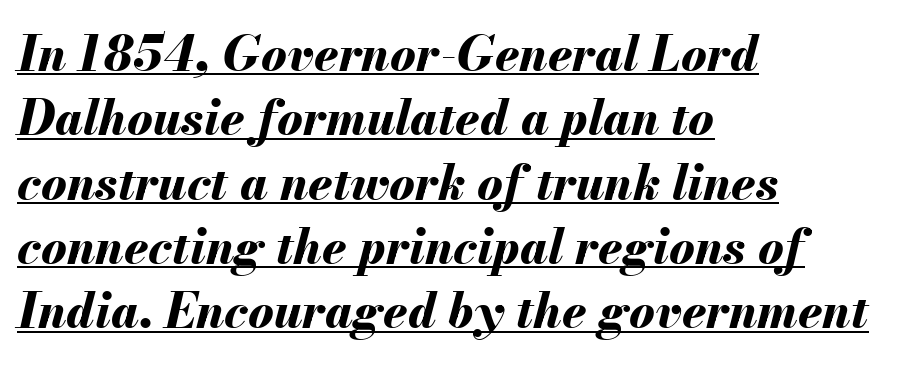
{"italic": "yes", "lean": "right", "slant_degrees": 13, "bold": "yes", "weight": "bold", "width": "normal", "stroke_contrast": "medium", "x_height": "small", "monospaced": "no", "underline": "yes", "align": "left", "line_spacing": "normal", "line_spacing_ratio": 1.34, "letter_spacing": "normal", "letter_spacing_em": 0.0, "glyph_px": 48}
